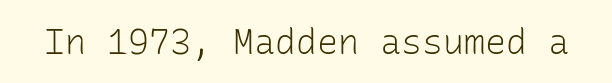
The image shows 35 px light sans-serif type, upright, monospaced; set normal letter spacing, not underlined; low stroke contrast and a medium x-height.
